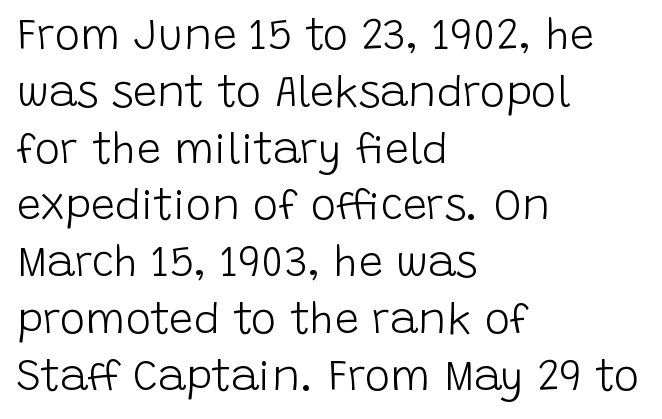
{"serif": "no", "italic": "no", "bold": "no", "weight": "light", "width": "normal", "stroke_contrast": "low", "x_height": "large", "monospaced": "no", "underline": "no", "align": "left", "line_spacing": "normal", "line_spacing_ratio": 1.32, "letter_spacing": "normal", "letter_spacing_em": 0.0, "glyph_px": 43}
